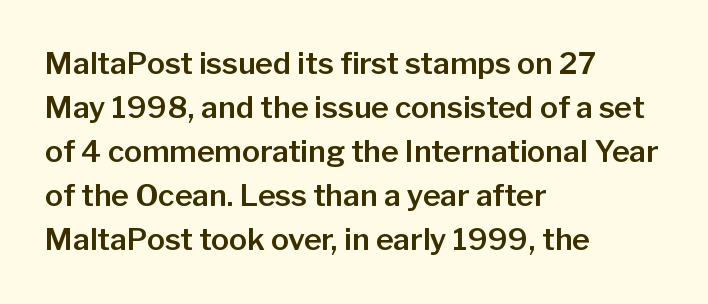
Q: Is the text italic (slanted)? A: No, it is upright.
Q: Is the typeface a serif or a sans-serif typeface? A: Sans-serif.
Q: Is the text underlined? A: No.
Q: How is the paragraph aligned? A: Left-aligned.
Q: Is the spacing between letters normal or unusually wide? A: Normal.
Q: Is the spacing between lines tight, normal or loose? A: Normal.
Q: Width (condensed, normal, or wide)? A: Normal.
Q: Stroke contrast? A: Low.
Q: x-height? A: Medium.
Q: Monospaced? A: No.
